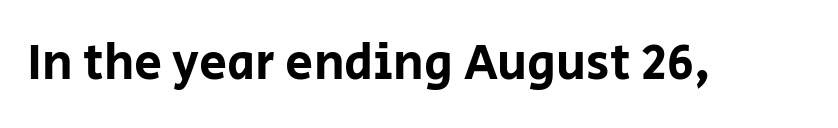
Q: Is the text italic (slanted)? A: No, it is upright.
Q: Is the typeface a serif or a sans-serif typeface? A: Sans-serif.
Q: Is the text underlined? A: No.
Q: Is the spacing between letters normal or unusually wide? A: Normal.
Q: Width (condensed, normal, or wide)? A: Normal.
Q: Stroke contrast? A: Low.
Q: x-height? A: Large.
Q: Monospaced? A: No.
